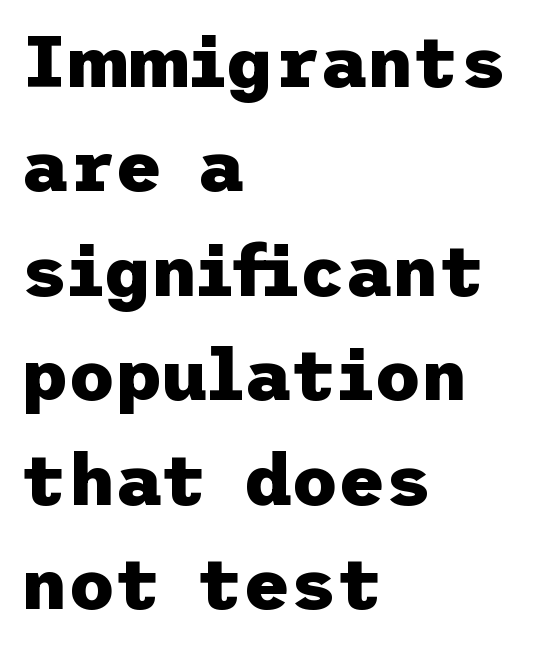
The lines in this sample share a left origin and differ only in where they stop. Underlining? Definitely not there. Spacing between characters is what you'd get straight out of the box. To sum up the face: it is a sans, with no serifs. Every letter is thick-stroked: bold, no question.
